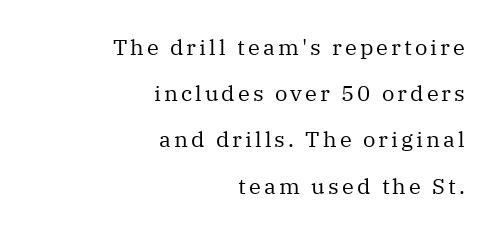
The image shows 22 px text type, upright; set right-aligned, loose line spacing (2.1x), not underlined.
